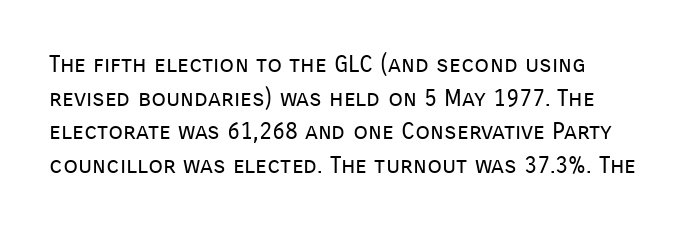
The image shows 24 px text type, upright; set normal line spacing (1.4x), normal letter spacing, not underlined.
